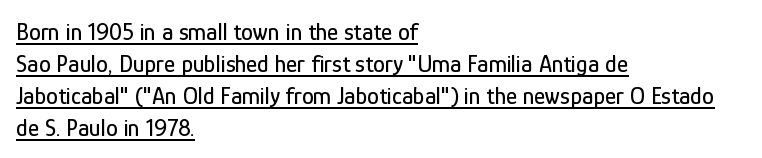
The image shows 24 px text type, upright; set left-aligned, normal line spacing (1.33x), normal letter spacing, underlined.
